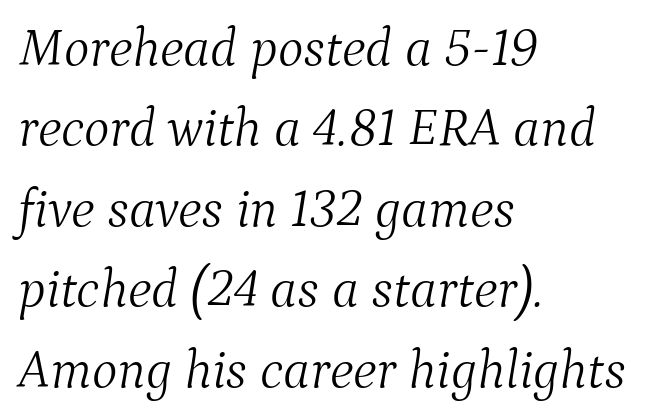
This is serif lettering, the kind often seen in printed books. Letter spacing: default. Each row of text sits above clean, open space. Rendered with sloped, italic letterforms. Unbolded letterforms with no extra heft. Reading down the block, your eye returns to a fixed left position each line.
